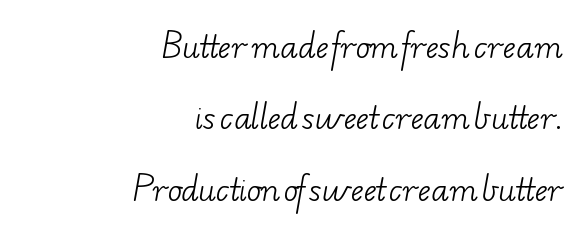
Layout note: lines flush right. This sample trades compactness for vertical openness between lines. The space directly below the letters is spotless. The glyphs in this specimen are seriffed. Nobody touched the tracking dial on this one. You could not count columns in this text — the font is proportionally spaced.
